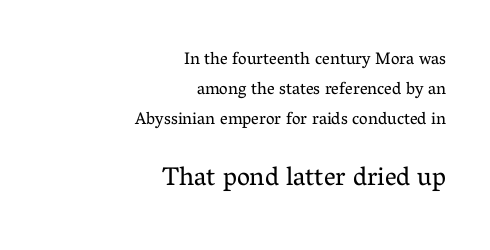
Small over large — that's the arrangement of the two blocks here. In terms of posture, this sample is upright. All the whitespace from short lines collects on the left. The gap between lines stays unmarked. The passage shown has conventional tracking throughout. No extra ink here — the face is not bold.
